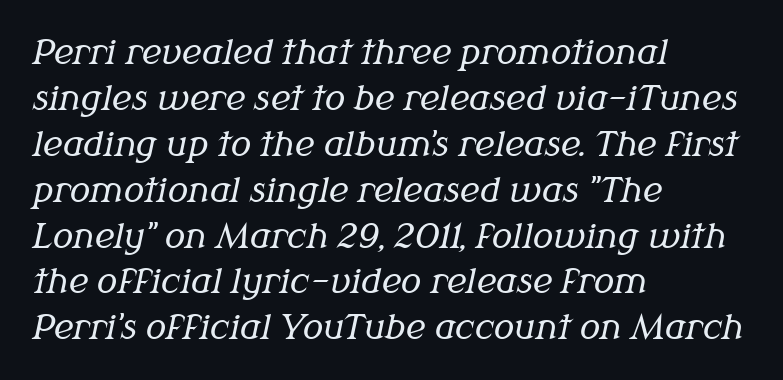
Q: Is the text bold? A: No.
Q: Is the text italic (slanted)? A: Yes, it leans right by about 12 degrees.
Q: Is the typeface a serif or a sans-serif typeface? A: Serif.
Q: Is the text underlined? A: No.
Q: How is the paragraph aligned? A: Left-aligned.
Q: Is the spacing between letters normal or unusually wide? A: Normal.
Q: Is the spacing between lines tight, normal or loose? A: Normal.
Q: Width (condensed, normal, or wide)? A: Normal.
Q: Stroke contrast? A: Medium.
Q: x-height? A: Medium.
Q: Monospaced? A: No.
